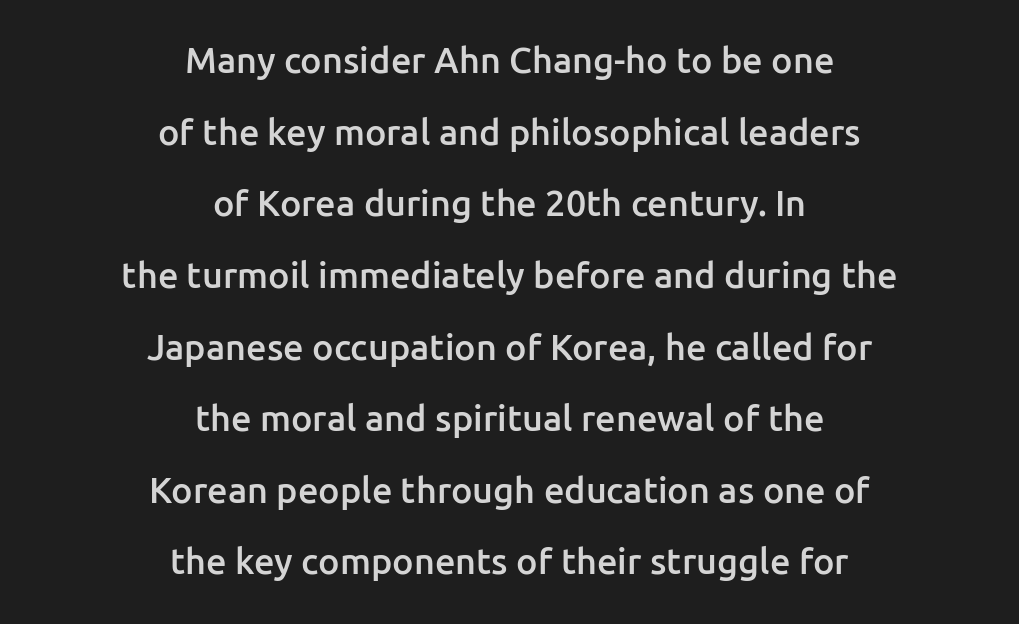
{"serif": "no", "italic": "no", "bold": "semi", "weight": "semibold", "width": "normal", "stroke_contrast": "low", "x_height": "medium", "monospaced": "no", "underline": "no", "align": "center", "line_spacing": "loose", "line_spacing_ratio": 1.99, "letter_spacing": "normal", "letter_spacing_em": 0.0, "glyph_px": 36}
